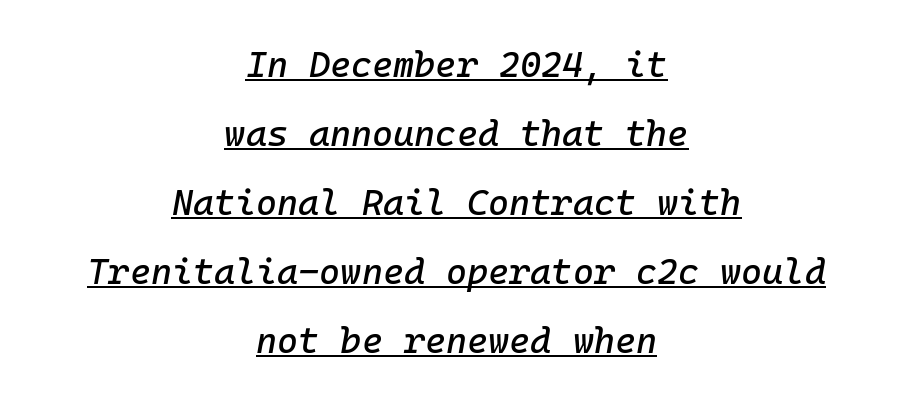
The image shows 36 px text type, italic (leaning right), monospaced; set centered, loose line spacing (1.92x), normal letter spacing, underlined; low stroke contrast and a medium x-height.
